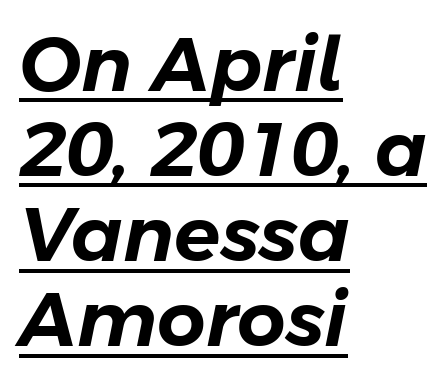
{"italic": "yes", "lean": "right", "slant_degrees": 11, "width": "normal", "stroke_contrast": "low", "x_height": "medium", "monospaced": "no", "underline": "yes", "align": "left", "line_spacing": "tight", "line_spacing_ratio": 1.12, "letter_spacing": "normal", "letter_spacing_em": 0.0, "glyph_px": 76}
